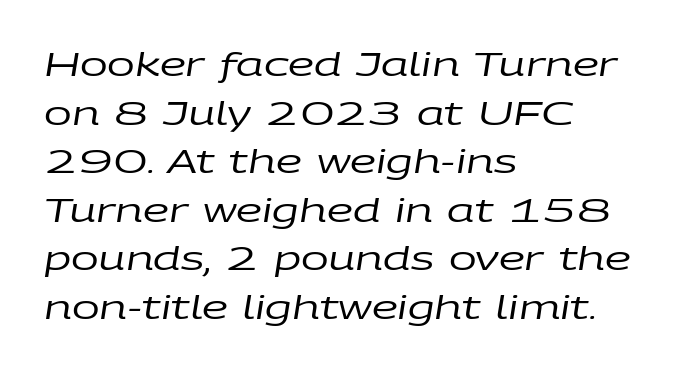
{"italic": "yes", "lean": "right", "slant_degrees": 9, "bold": "no", "weight": "regular", "width": "wide", "stroke_contrast": "low", "x_height": "large", "monospaced": "no", "underline": "no", "align": "left", "line_spacing": "normal", "line_spacing_ratio": 1.47, "letter_spacing": "normal", "letter_spacing_em": 0.0, "glyph_px": 33}
